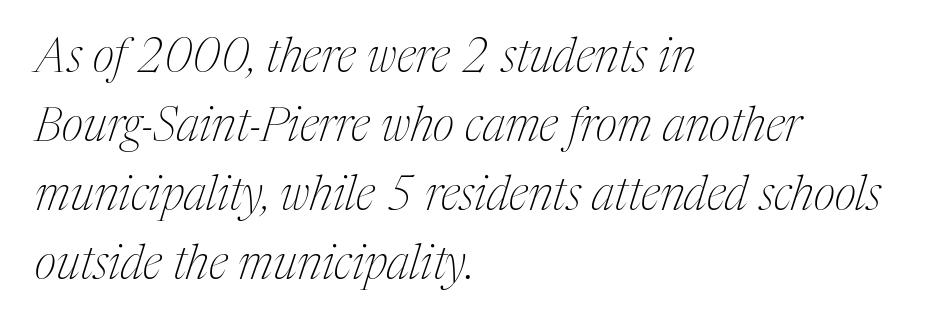
{"serif": "yes", "italic": "yes", "lean": "right", "slant_degrees": 17, "bold": "no", "weight": "thin", "width": "condensed", "stroke_contrast": "medium", "x_height": "medium", "monospaced": "no", "underline": "no", "align": "left", "line_spacing": "normal", "line_spacing_ratio": 1.47, "letter_spacing": "normal", "letter_spacing_em": 0.0, "glyph_px": 47}
